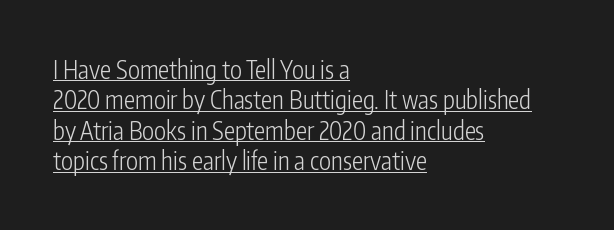
One-word summary of the alignment: left. The weight would be labelled regular, book, light, or lighter still. Decoration check: the copy is underlined. You could call the tracking neutral — neither tight nor loose. These lines were composed using upright roman letters.
